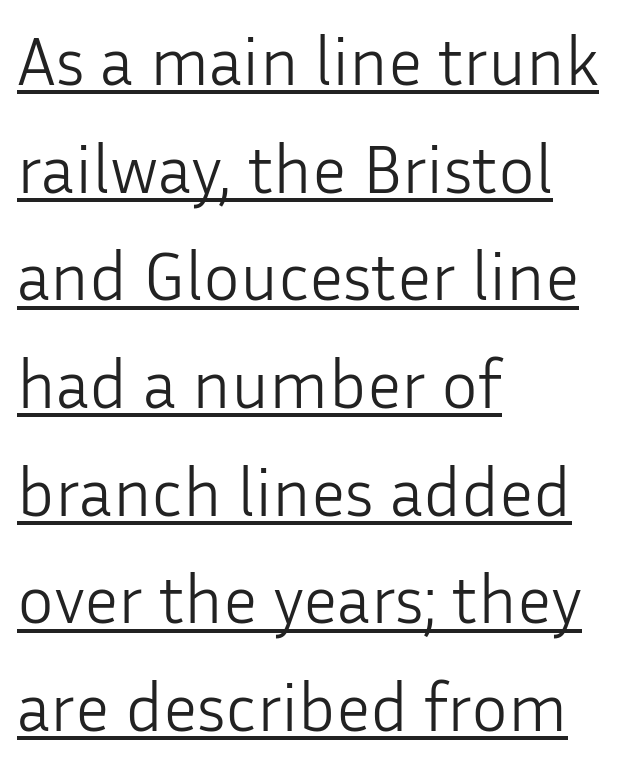
{"serif": "no", "italic": "no", "bold": "no", "weight": "light", "width": "normal", "stroke_contrast": "low", "x_height": "medium", "monospaced": "no", "underline": "yes", "align": "left", "line_spacing": "normal", "line_spacing_ratio": 1.56, "letter_spacing": "normal", "letter_spacing_em": 0.0, "glyph_px": 69}
